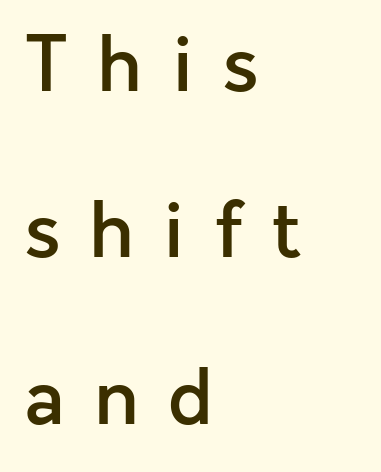
Students, observe: this is what heavily led, spacious text looks like. Left-aligned paragraph, ragged on the right. Heft: intermediate — a semibold. Do the letters lean? They stand straight. Here the designer chose a conventional face with non-uniform glyph widths.
